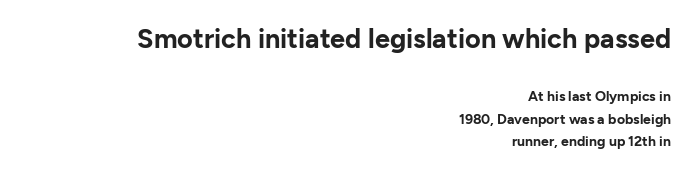
{"italic": "no", "bold": "yes", "underline": "no", "align": "right", "line_spacing": "normal", "line_spacing_ratio": 1.61, "letter_spacing": "normal", "letter_spacing_em": 0.0, "larger_block": "first", "size_ratio": 1.93, "glyph_px": 27}
